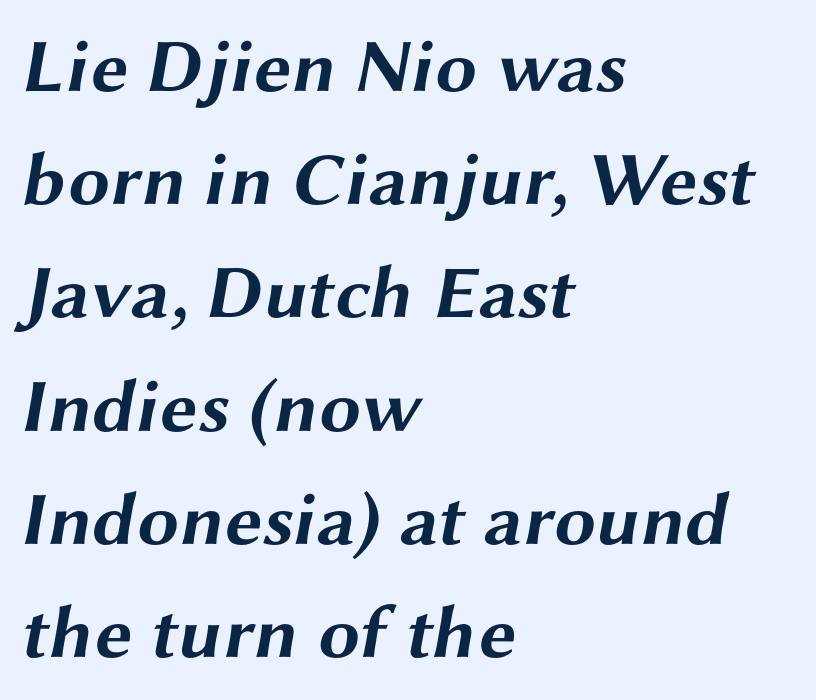
Whoever set this chose a conventional vertical rhythm. A typesetter would label this face a sans. Students, this is bold: see how much ink each stroke carries. Line starts are locked; line ends wander.
